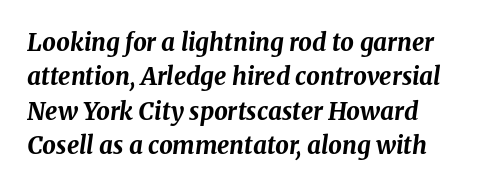
Q: Is the text bold? A: Yes.
Q: Is the text italic (slanted)? A: Yes, it leans right by about 8 degrees.
Q: Is the text underlined? A: No.
Q: Is the spacing between letters normal or unusually wide? A: Normal.
Q: Is the spacing between lines tight, normal or loose? A: Normal.
